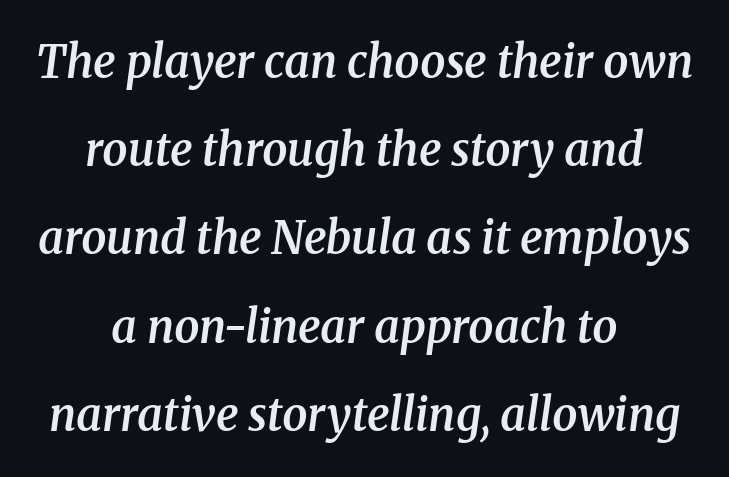
The image shows 45 px semibold serif type, italic (leaning right); set centered, loose line spacing (1.96x), normal letter spacing, not underlined; medium stroke contrast and a medium x-height.
